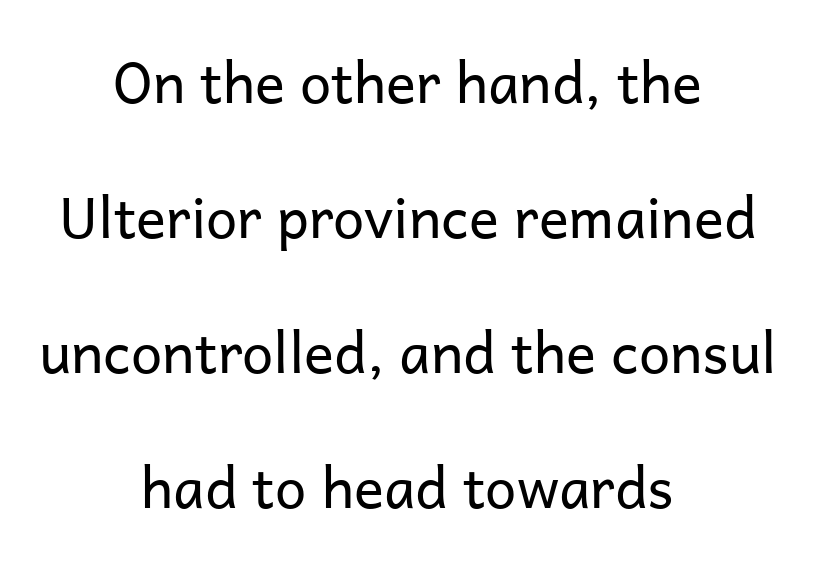
Are there feet on the stems? There aren't — it's a sans. This sample trades compactness for vertical openness between lines. Horizontally, the lines are justified to the midpoint only. The rendering uses natural spacing where letterforms have individual widths.
